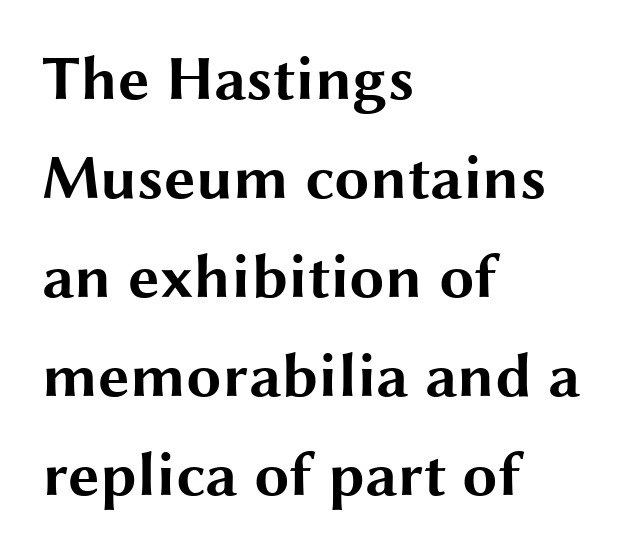
The line-height multiplier appears to be the usual default. Caption: standard tracking, unaltered. This sample is left-justified, so line endings fall wherever the words run out. Character widths vary here, with narrow letters taking less room than wide ones.
